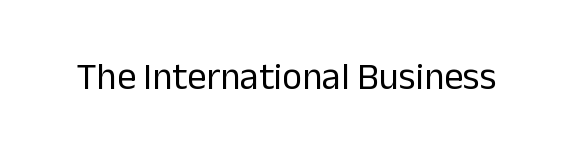
{"serif": "no", "italic": "no", "bold": "no", "weight": "regular", "width": "normal", "stroke_contrast": "low", "x_height": "medium", "monospaced": "no", "underline": "no", "letter_spacing": "normal", "letter_spacing_em": 0.0, "glyph_px": 38}
